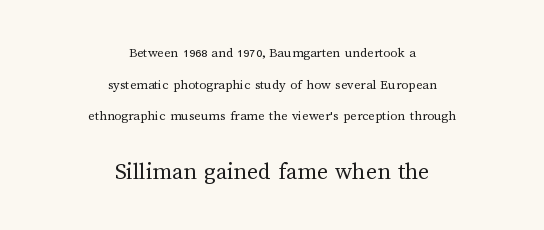
The line texture is even and compact thanks to regular tracking. The weight tops out at a normal text grade. The paragraph shown floats in the horizontal middle. If you measured baseline to baseline, you'd find a long distance. The letters in the lower block stand taller than those in the block above. Tall strokes in this sample are plumb rather than angled.
